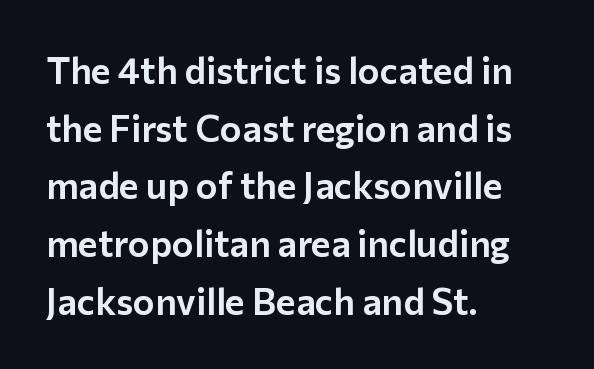
Q: Is the text italic (slanted)? A: No, it is upright.
Q: Is the typeface a serif or a sans-serif typeface? A: Sans-serif.
Q: Is the text underlined? A: No.
Q: How is the paragraph aligned? A: Left-aligned.
Q: Is the spacing between letters normal or unusually wide? A: Normal.
Q: Is the spacing between lines tight, normal or loose? A: Normal.
Q: Width (condensed, normal, or wide)? A: Normal.
Q: Stroke contrast? A: Low.
Q: x-height? A: Medium.
Q: Monospaced? A: No.
